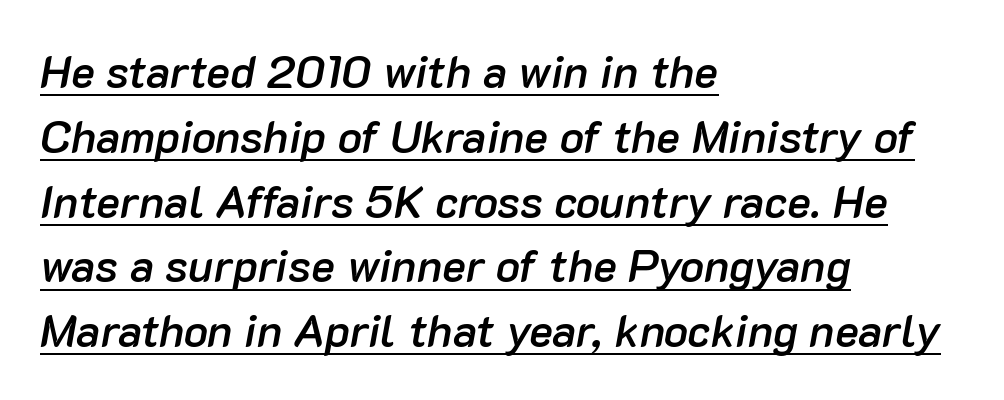
The face used here appears with an underline applied. Line beginnings align vertically; line endings do not. Summary of weight: moderately heavy, a semibold. Default kerning and tracking; the words read as compact shapes.
